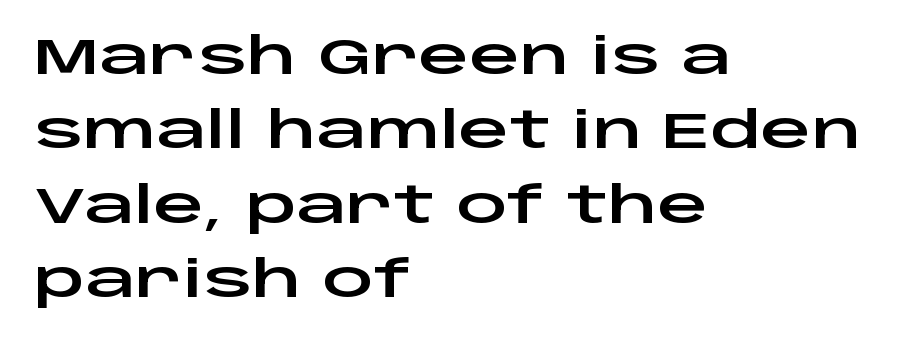
Q: Is the text italic (slanted)? A: No, it is upright.
Q: Is the typeface a serif or a sans-serif typeface? A: Sans-serif.
Q: Is the text underlined? A: No.
Q: How is the paragraph aligned? A: Left-aligned.
Q: Is the spacing between letters normal or unusually wide? A: Normal.
Q: Is the spacing between lines tight, normal or loose? A: Normal.
Q: Width (condensed, normal, or wide)? A: Wide.
Q: Stroke contrast? A: Low.
Q: x-height? A: Large.
Q: Monospaced? A: No.
